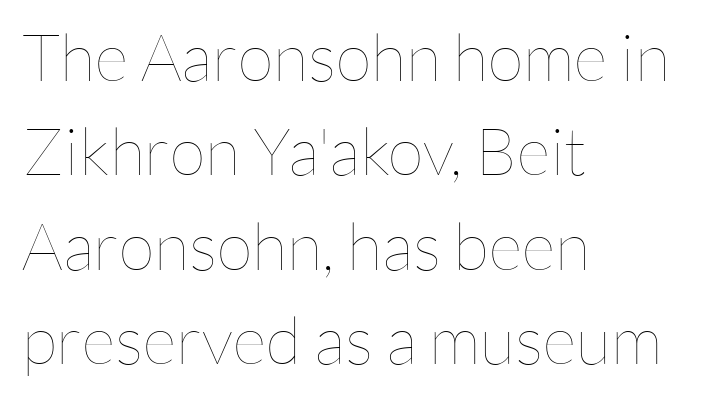
{"italic": "no", "bold": "no", "weight": "thin", "width": "normal", "stroke_contrast": "low", "x_height": "medium", "monospaced": "no", "underline": "no", "align": "left", "line_spacing": "normal", "line_spacing_ratio": 1.43, "letter_spacing": "normal", "letter_spacing_em": 0.0, "glyph_px": 66}
